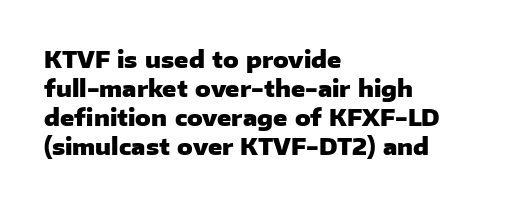
{"italic": "no", "bold": "yes", "underline": "no", "align": "left", "line_spacing": "normal", "line_spacing_ratio": 1.26, "letter_spacing": "normal", "letter_spacing_em": 0.0, "glyph_px": 23}
